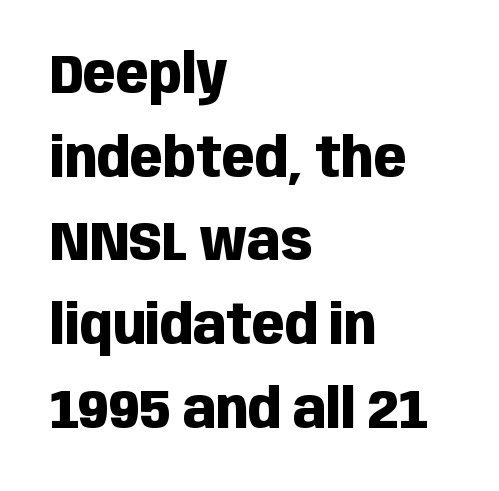
The image shows 54 px heavy, condensed sans-serif type, upright; set left-aligned, normal line spacing (1.55x), normal letter spacing, not underlined; low stroke contrast and a large x-height.
